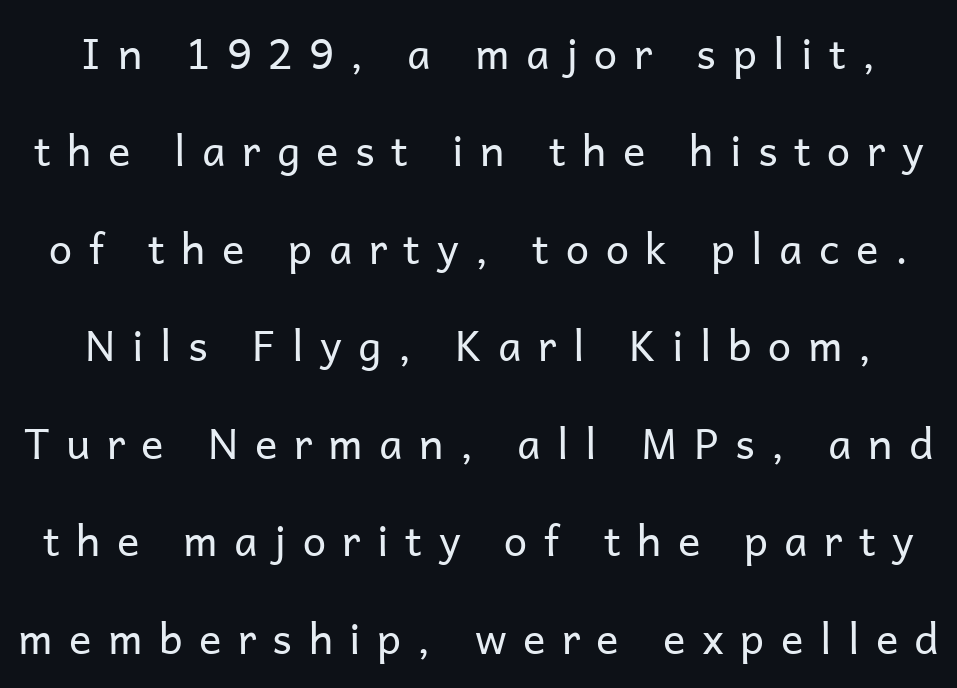
The image shows 42 px regular-weight sans-serif type, upright; set loose line spacing (2.32x), unusually wide letter spacing (+0.39 em), not underlined; low stroke contrast and a medium x-height.
